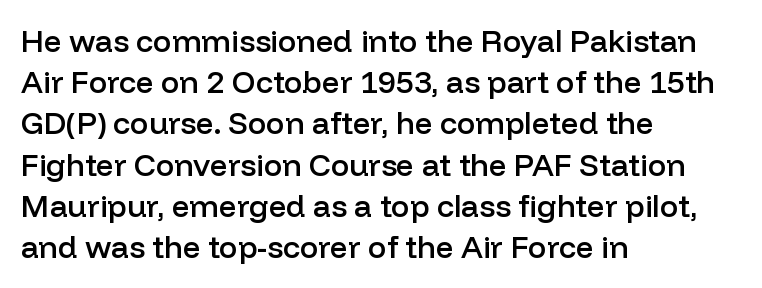
{"serif": "no", "italic": "no", "bold": "semi", "weight": "semibold", "width": "normal", "stroke_contrast": "low", "x_height": "medium", "monospaced": "no", "underline": "no", "align": "left", "line_spacing": "normal", "line_spacing_ratio": 1.33, "letter_spacing": "normal", "letter_spacing_em": 0.0, "glyph_px": 31}
